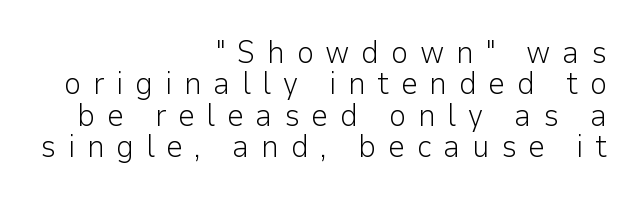
{"serif": "no", "italic": "no", "bold": "no", "weight": "light", "width": "normal", "stroke_contrast": "low", "x_height": "medium", "monospaced": "no", "underline": "no", "align": "right", "line_spacing": "tight", "line_spacing_ratio": 1.01, "letter_spacing": "wide", "letter_spacing_em": 0.37, "glyph_px": 31}
